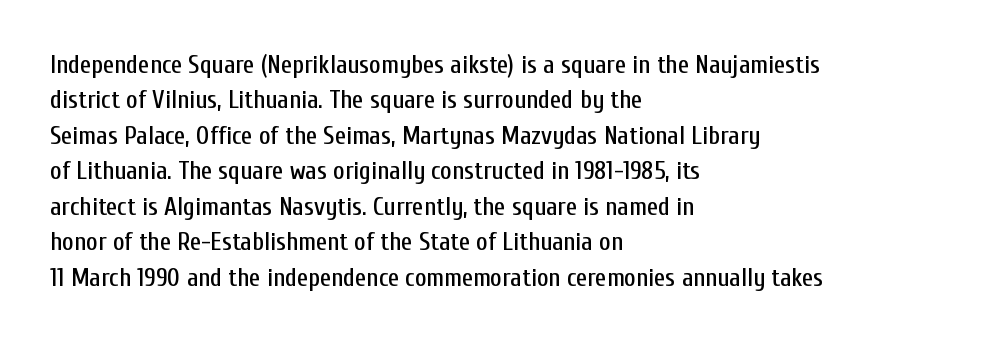
The line texture is even and compact thanks to regular tracking. Glance below the letters and you will spot only blank space. It's the straight-up-and-down kind of type. Each line starts at the same left margin while the right side varies. Reading down the column, the eye jumps a familiar distance to each next line.
